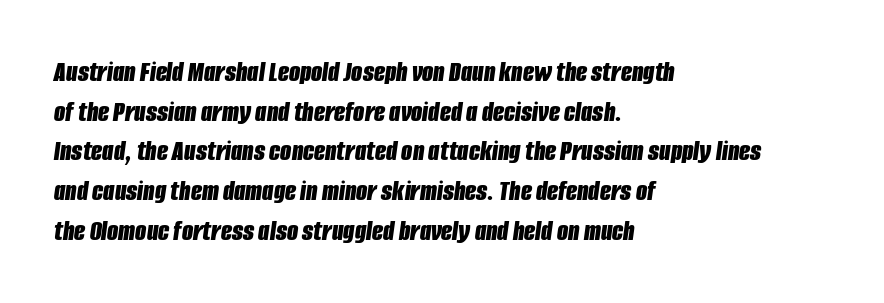
Q: Is the text bold? A: Yes.
Q: Is the text italic (slanted)? A: Yes, it leans right by about 8 degrees.
Q: Is the text underlined? A: No.
Q: How is the paragraph aligned? A: Left-aligned.
Q: Is the spacing between letters normal or unusually wide? A: Normal.
Q: Is the spacing between lines tight, normal or loose? A: Normal.
Q: Width (condensed, normal, or wide)? A: Condensed.
Q: Stroke contrast? A: Low.
Q: x-height? A: Large.
Q: Monospaced? A: No.
